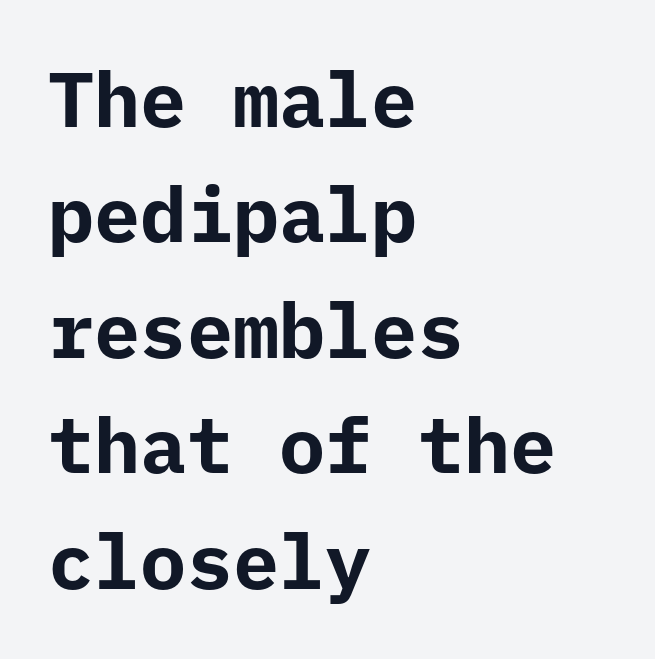
{"serif": "no", "italic": "no", "bold": "yes", "weight": "bold", "width": "normal", "stroke_contrast": "low", "x_height": "medium", "monospaced": "yes", "underline": "no", "align": "left", "line_spacing": "normal", "line_spacing_ratio": 1.5, "letter_spacing": "normal", "letter_spacing_em": 0.0, "glyph_px": 77}
